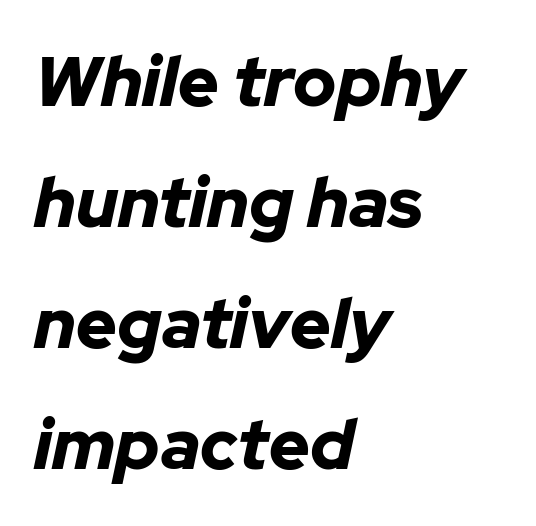
Does the lettering tilt? It does — this is italic. Is the type bold? Yes — the strokes are clearly thick and heavy. Unmarked baselines from the first word to the last. Think of a printed novel: that variable character pitch is what you see here. This rendering leaves character spacing at its baseline value. The lines are quadded left.
